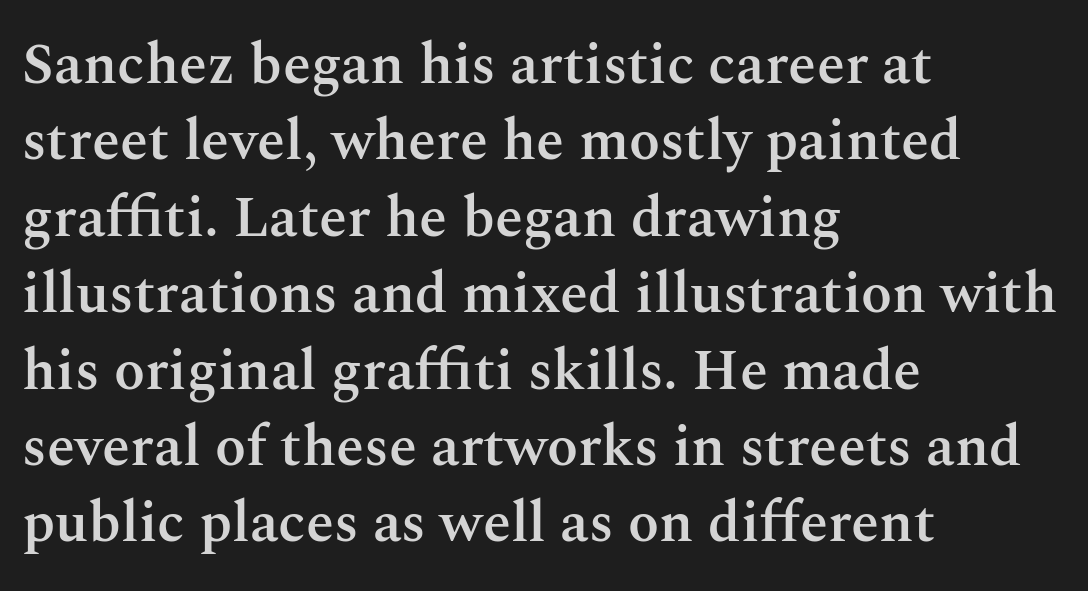
The image shows 57 px semibold serif type, upright; set left-aligned, normal line spacing (1.34x), normal letter spacing, not underlined; medium stroke contrast and a medium x-height.
